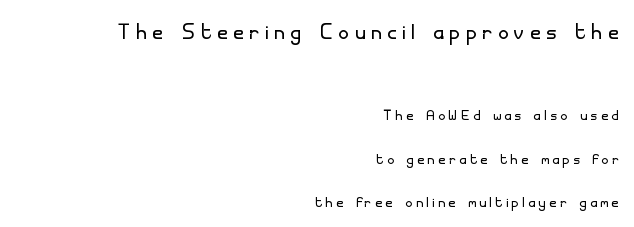
Q: Is the text bold? A: No.
Q: Is the text italic (slanted)? A: No, it is upright.
Q: Is the typeface a serif or a sans-serif typeface? A: Sans-serif.
Q: Is the text underlined? A: No.
Q: How is the paragraph aligned? A: Right-aligned.
Q: Is the spacing between letters normal or unusually wide? A: Unusually wide.
Q: Is the spacing between lines tight, normal or loose? A: Loose.
Q: Which block of text is set in a larger size, the first (top) or the second (bottom)? A: The first (top) one.
Q: Width (condensed, normal, or wide)? A: Normal.
Q: Stroke contrast? A: Low.
Q: x-height? A: Small.
Q: Monospaced? A: No.
